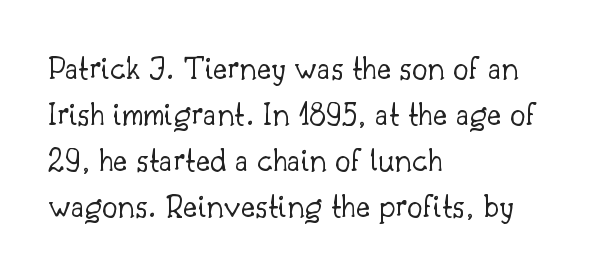
Is this a fixed-width face? No — the glyphs have proportional, varying widths. Has an underline been added? It has not. The passage shown is not bold in any degree. The lettering holds an erect, upright posture throughout.
